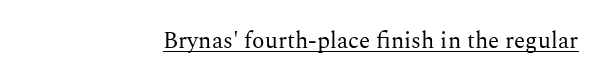
Q: Is the text bold? A: No.
Q: Is the text italic (slanted)? A: No, it is upright.
Q: Is the text underlined? A: Yes.
Q: How is the paragraph aligned? A: Right-aligned.
Q: Is the spacing between letters normal or unusually wide? A: Normal.
